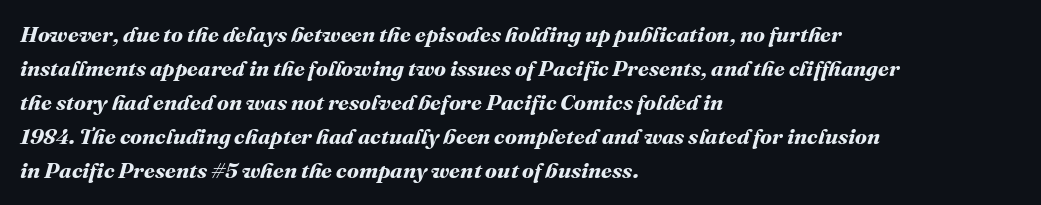
The image shows 22 px bold type; set left-aligned, normal line spacing (1.55x), normal letter spacing, not underlined.
